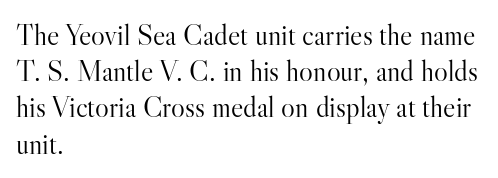
Think of a printed novel: that variable character pitch is what you see here. The space beneath each line is pristine and unruled. Notice how descenders clear the ascenders below comfortably — that's standard leading. If you drew a ruler down the left edge, every line would touch it. Heft: none added — not bold.
